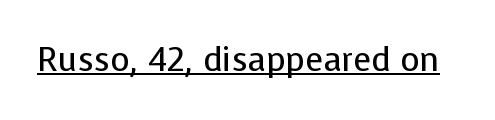
Q: Is the text bold? A: No.
Q: Is the text italic (slanted)? A: No, it is upright.
Q: Is the typeface a serif or a sans-serif typeface? A: Sans-serif.
Q: Is the text underlined? A: Yes.
Q: Is the spacing between letters normal or unusually wide? A: Normal.
Q: Width (condensed, normal, or wide)? A: Normal.
Q: Stroke contrast? A: Low.
Q: x-height? A: Medium.
Q: Monospaced? A: No.
